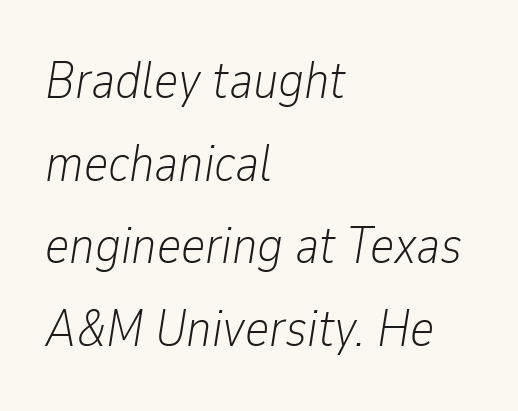
This sample uses an oblique cut, with every glyph tilted off the vertical. Glyph-to-glyph distance matches everyday printed text. The line-height multiplier appears to be the usual default. Compared with a centered layout, this one pins lines to the left instead. Decoration check: the copy has no underline. Stroke mass is kept to a normal reading level or below.
